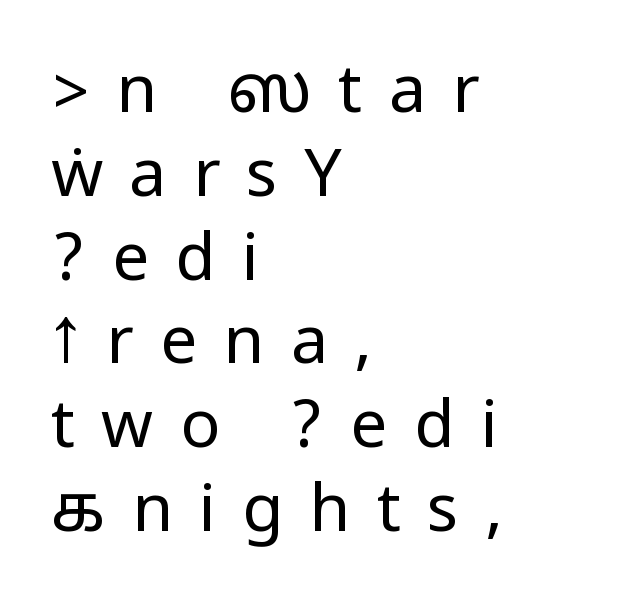
Nobody drew a line under any word here. Leading: standard. The designer went with a sans here, leaving each stem footless. Here the glyphs are tracked loosely, breaking word shapes into spaced letters. These lines stack with their left ends in a neat column.
